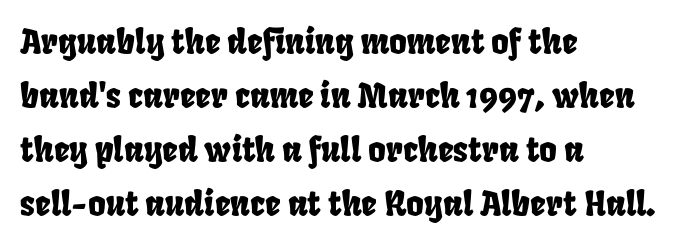
The image shows 34 px condensed type; set left-aligned, normal line spacing (1.59x), normal letter spacing, not underlined; low stroke contrast and a large x-height.
